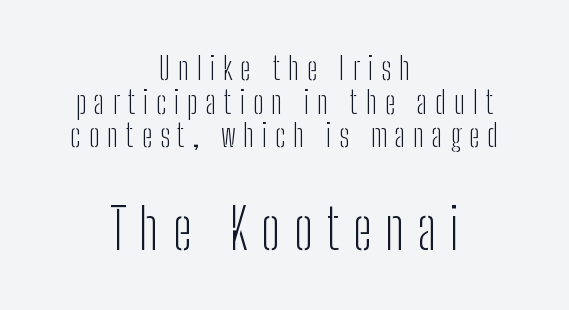
Q: Is the text bold? A: No.
Q: Is the text italic (slanted)? A: No, it is upright.
Q: Is the typeface a serif or a sans-serif typeface? A: Sans-serif.
Q: Is the text underlined? A: No.
Q: How is the paragraph aligned? A: Centered.
Q: Is the spacing between letters normal or unusually wide? A: Unusually wide.
Q: Is the spacing between lines tight, normal or loose? A: Tight.
Q: Which block of text is set in a larger size, the first (top) or the second (bottom)? A: The second (bottom) one.
Q: Width (condensed, normal, or wide)? A: Condensed.
Q: Stroke contrast? A: Low.
Q: x-height? A: Medium.
Q: Monospaced? A: No.
